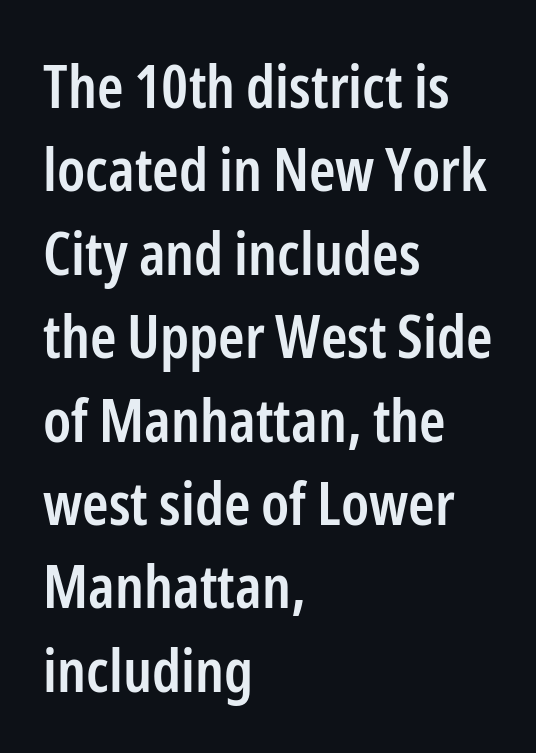
{"serif": "no", "italic": "no", "bold": "semi", "weight": "semibold", "width": "condensed", "stroke_contrast": "low", "x_height": "medium", "monospaced": "no", "underline": "no", "align": "left", "line_spacing": "normal", "line_spacing_ratio": 1.39, "letter_spacing": "normal", "letter_spacing_em": 0.0, "glyph_px": 60}
